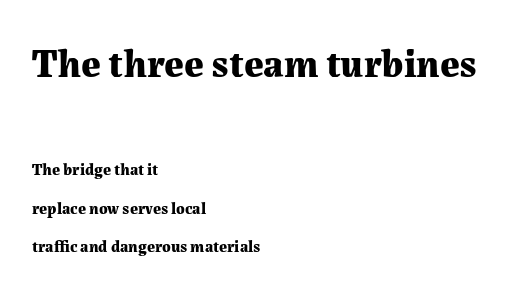
Q: Is the text bold? A: Yes.
Q: Is the text italic (slanted)? A: No, it is upright.
Q: Is the typeface a serif or a sans-serif typeface? A: Serif.
Q: Is the text underlined? A: No.
Q: How is the paragraph aligned? A: Left-aligned.
Q: Is the spacing between letters normal or unusually wide? A: Normal.
Q: Is the spacing between lines tight, normal or loose? A: Loose.
Q: Which block of text is set in a larger size, the first (top) or the second (bottom)? A: The first (top) one.
Q: Width (condensed, normal, or wide)? A: Normal.
Q: Stroke contrast? A: Medium.
Q: x-height? A: Medium.
Q: Monospaced? A: No.
